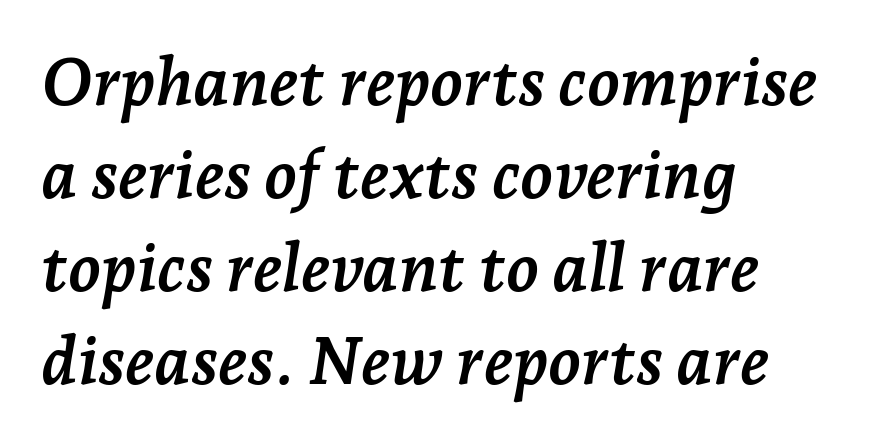
{"serif": "yes", "italic": "yes", "lean": "right", "slant_degrees": 7, "bold": "yes", "weight": "semibold", "width": "normal", "stroke_contrast": "low", "x_height": "medium", "monospaced": "no", "underline": "no", "align": "left", "line_spacing": "normal", "line_spacing_ratio": 1.39, "letter_spacing": "normal", "letter_spacing_em": 0.0, "glyph_px": 67}
